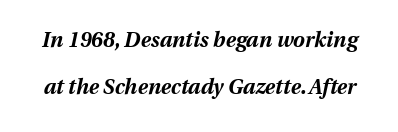
Q: Is the text bold? A: Yes.
Q: Is the text italic (slanted)? A: Yes, it leans right by about 13 degrees.
Q: Is the text underlined? A: No.
Q: Is the spacing between letters normal or unusually wide? A: Normal.
Q: Is the spacing between lines tight, normal or loose? A: Loose.
